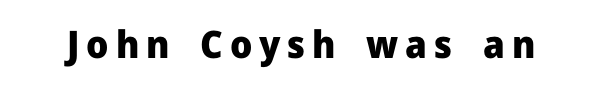
Serifs: no, the terminals of the letterforms are clean. Glance below the letters and you will spot only blank space. Is there any slant? The stems are plumb. Is this a fixed-width face? No — the glyphs have proportional, varying widths.
